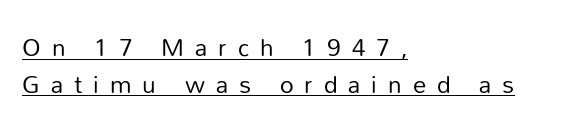
The image shows 24 px text type, upright; set left-aligned, normal line spacing (1.53x), unusually wide letter spacing (+0.46 em), underlined.
